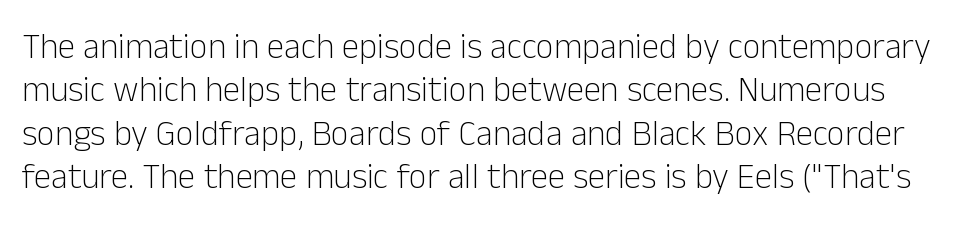
The image shows 35 px light sans-serif type, upright; set line spacing 1.24x, normal letter spacing, not underlined; low stroke contrast and a medium x-height.
